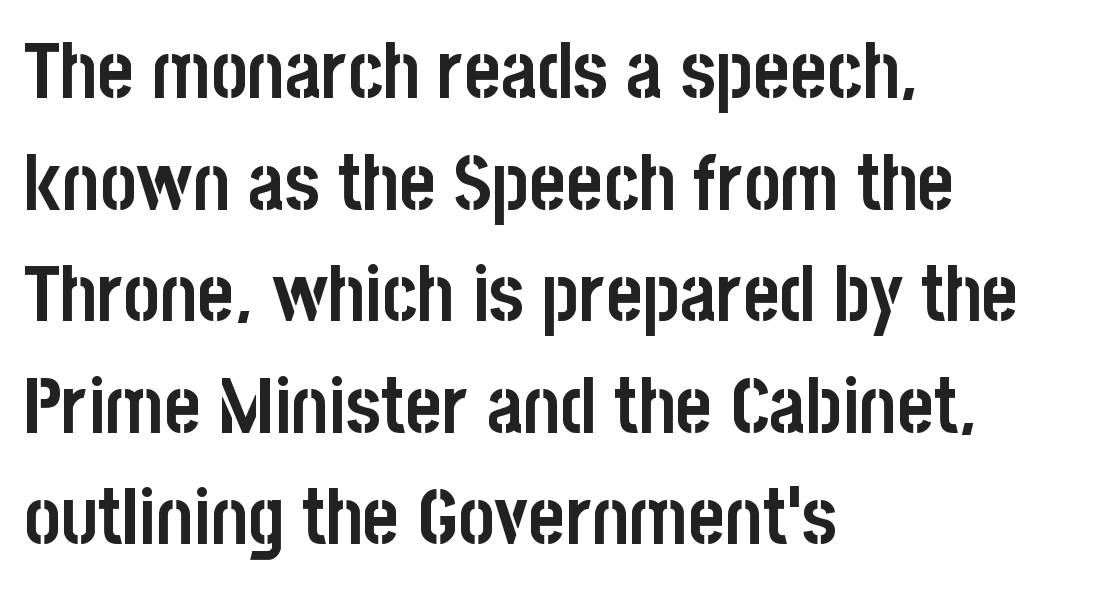
Q: Is the text bold? A: Yes.
Q: Is the text italic (slanted)? A: No, it is upright.
Q: Is the typeface a serif or a sans-serif typeface? A: Sans-serif.
Q: Is the text underlined? A: No.
Q: How is the paragraph aligned? A: Left-aligned.
Q: Is the spacing between letters normal or unusually wide? A: Normal.
Q: Is the spacing between lines tight, normal or loose? A: Normal.
Q: Width (condensed, normal, or wide)? A: Condensed.
Q: Stroke contrast? A: Low.
Q: x-height? A: Large.
Q: Monospaced? A: No.
